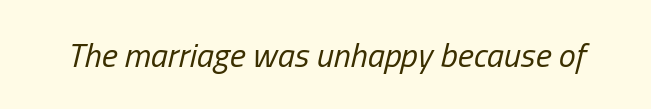
Q: Is the text bold? A: No.
Q: Is the text italic (slanted)? A: Yes, it leans right by about 13 degrees.
Q: Is the text underlined? A: No.
Q: Is the spacing between letters normal or unusually wide? A: Normal.
Q: Width (condensed, normal, or wide)? A: Condensed.
Q: Stroke contrast? A: Low.
Q: x-height? A: Medium.
Q: Monospaced? A: No.
